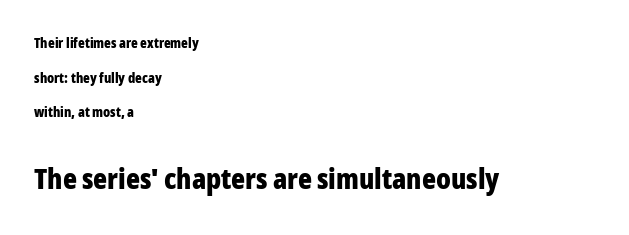
{"serif": "no", "italic": "no", "bold": "yes", "weight": "bold", "width": "condensed", "stroke_contrast": "low", "x_height": "medium", "monospaced": "no", "underline": "no", "align": "left", "line_spacing": "loose", "line_spacing_ratio": 2.47, "letter_spacing": "normal", "letter_spacing_em": 0.0, "larger_block": "second", "size_ratio": 2.07, "glyph_px": 29}
